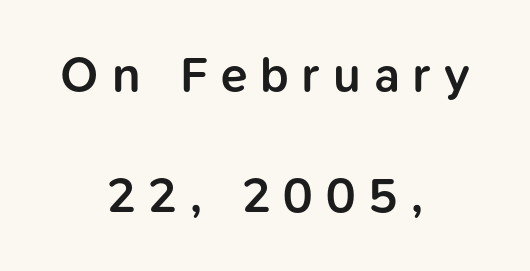
The image shows 49 px semibold sans-serif type, upright; set centered, loose line spacing (2.46x), unusually wide letter spacing (+0.27 em), not underlined; low stroke contrast and a medium x-height.
